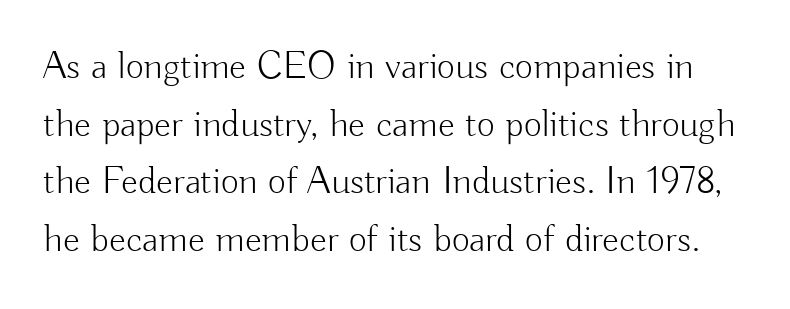
Style check: upright. Underlining? Definitely not there. Caption: standard tracking, unaltered. Note the varied advance widths — an 'i' is clearly narrower than an 'm'.
